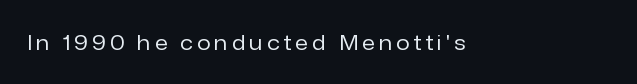
{"italic": "no", "bold": "no", "underline": "no", "letter_spacing": "wide", "letter_spacing_em": 0.2, "glyph_px": 21}
